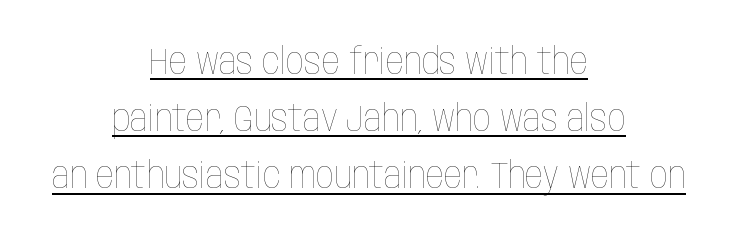
{"italic": "no", "bold": "no", "weight": "thin", "width": "condensed", "stroke_contrast": "low", "x_height": "large", "monospaced": "no", "underline": "yes", "align": "center", "line_spacing": "normal", "line_spacing_ratio": 1.59, "letter_spacing": "normal", "letter_spacing_em": 0.0, "glyph_px": 36}
